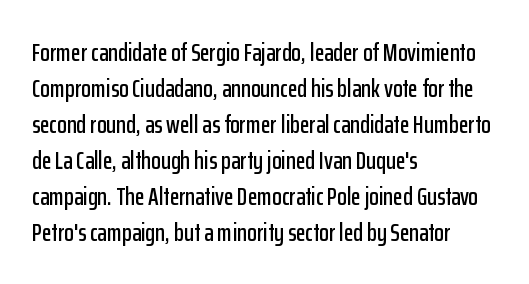
Vertically, the passage feels balanced, rows spaced as you'd expect. Every character sits straight up, as roman type does. A typesetter would call this zero additional tracking. Each line starts at the same left margin while the right side varies. Descenders are the only things crossing below the line.
